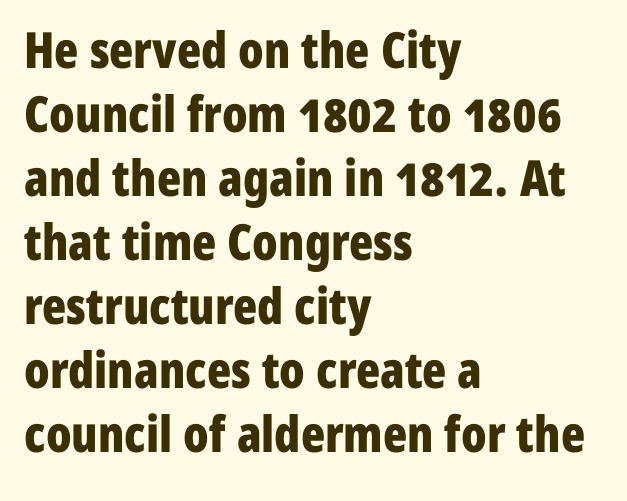
Any mark beneath the type? The region is blank. Do the characters align in a grid? No, the font is proportional. Is the type bold? Yes — the strokes are clearly thick and heavy. This is sans-serif lettering, the kind often seen on screens and signage. Regular leading.
